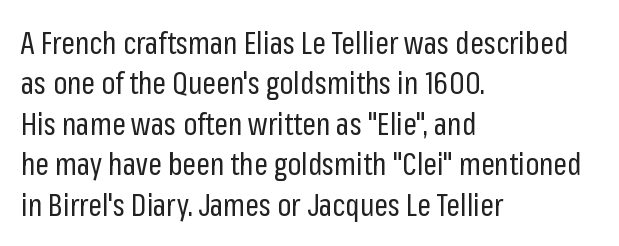
Regarding serifs, this sample does without them. Ink coverage per letter is moderate at most. Underline: absent. The rows are spaced the way most documents space them.
